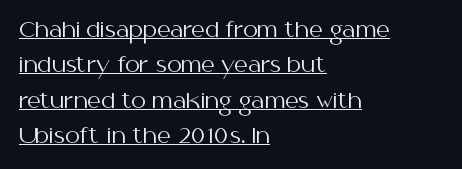
Unlike italic type, these characters show no tilt at all. The lines sit at an ordinary, default distance from one another. Which margin do the lines hug? The left one — the right edge is uneven. The characters are drawn with everyday or finer stroke widths.
